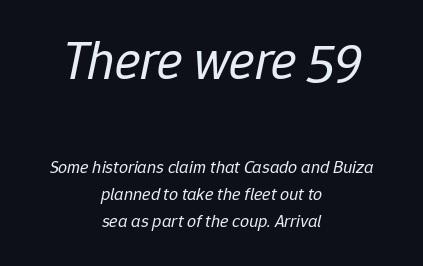
{"italic": "yes", "lean": "right", "slant_degrees": 12, "bold": "no", "weight": "regular", "width": "normal", "stroke_contrast": "low", "x_height": "medium", "monospaced": "no", "underline": "no", "align": "center", "line_spacing": "normal", "line_spacing_ratio": 1.5, "letter_spacing": "normal", "letter_spacing_em": 0.0, "larger_block": "first", "size_ratio": 3.0, "glyph_px": 54}
